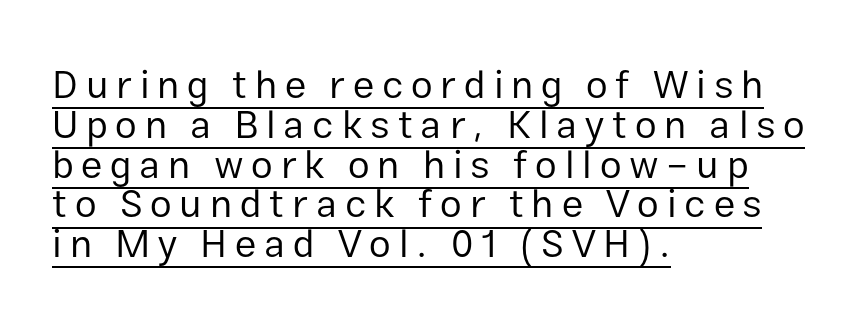
{"serif": "no", "italic": "no", "bold": "no", "weight": "regular", "width": "normal", "stroke_contrast": "low", "x_height": "medium", "monospaced": "no", "underline": "yes", "align": "left", "line_spacing": "tight", "line_spacing_ratio": 1.02, "letter_spacing": "wide", "letter_spacing_em": 0.2, "glyph_px": 39}
